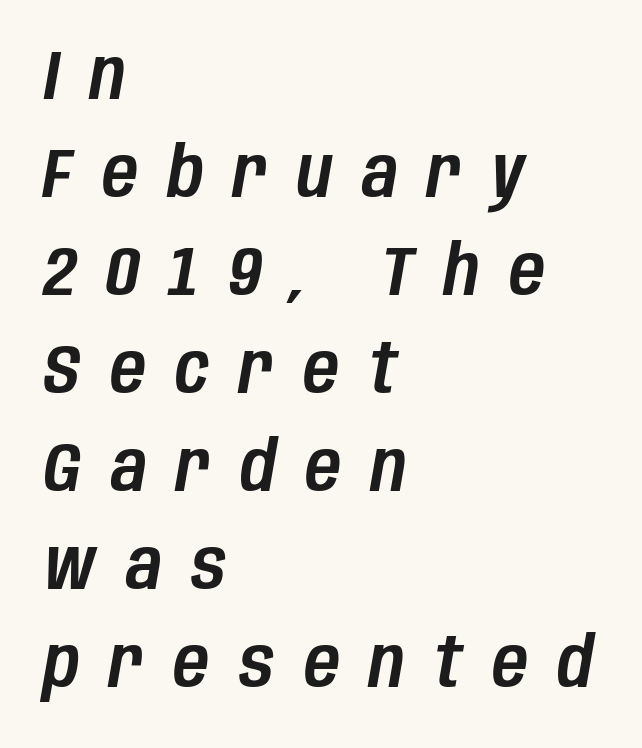
Q: Is the text italic (slanted)? A: Yes, it leans right by about 10 degrees.
Q: Is the text underlined? A: No.
Q: How is the paragraph aligned? A: Left-aligned.
Q: Is the spacing between letters normal or unusually wide? A: Unusually wide.
Q: Is the spacing between lines tight, normal or loose? A: Normal.
Q: Width (condensed, normal, or wide)? A: Condensed.
Q: Stroke contrast? A: Low.
Q: x-height? A: Large.
Q: Monospaced? A: No.
